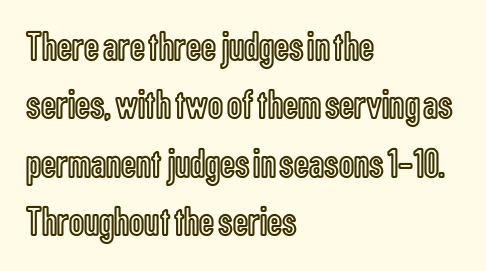
Q: Is the text italic (slanted)? A: No, it is upright.
Q: Is the text underlined? A: No.
Q: How is the paragraph aligned? A: Left-aligned.
Q: Is the spacing between letters normal or unusually wide? A: Normal.
Q: Is the spacing between lines tight, normal or loose? A: Normal.
Q: Width (condensed, normal, or wide)? A: Condensed.
Q: x-height? A: Medium.
Q: Monospaced? A: No.
